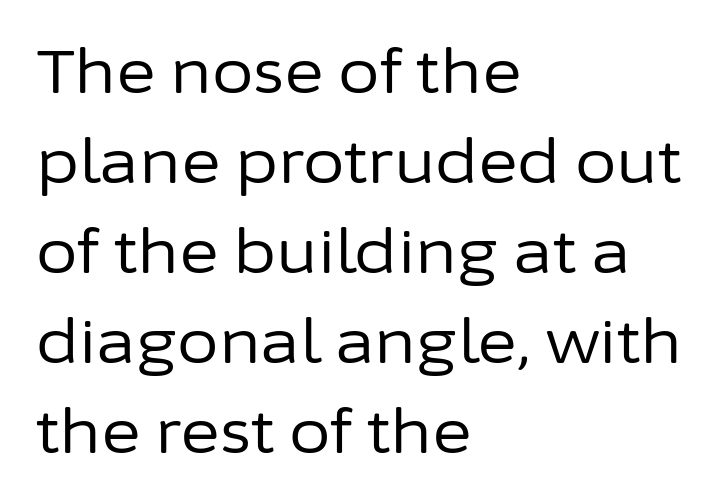
Weight: not bold — regular or lighter. Is the block centered? No — it sits flush against the left margin. These lines were composed using upright roman letters. In terms of leading, this rendering sits right in the middle. The zone under the glyphs is completely vacant. Look at the bottom of the vertical strokes: they stop flat, with no serifs.
